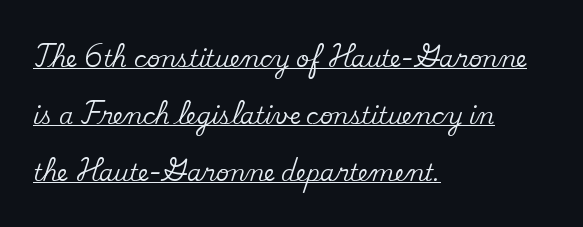
The line texture is even and compact thanks to regular tracking. In designer terms, the underline attribute is active on this setting. Horizontally, the lines are justified to the leading edge only. Line spacing here is loose.
